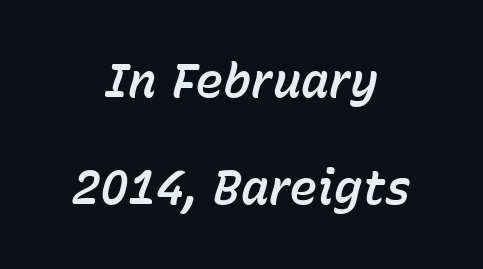
The image shows 47 px text type, italic (leaning right); set centered, loose line spacing (2.28x), normal letter spacing, not underlined; low stroke contrast and a medium x-height.
